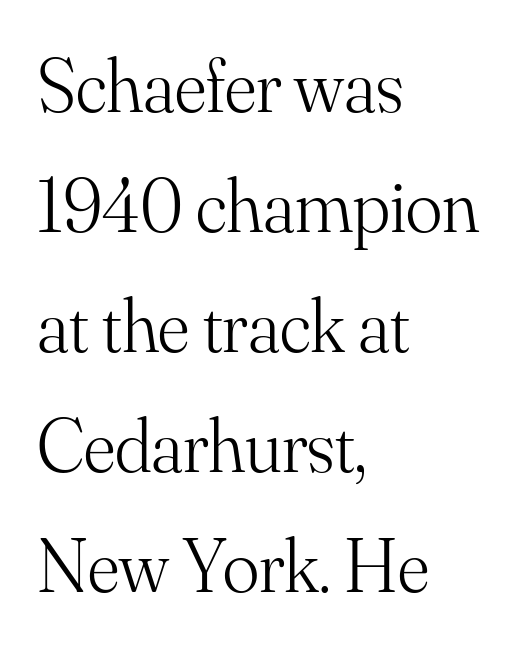
Q: Is the text bold? A: No.
Q: Is the text italic (slanted)? A: No, it is upright.
Q: Is the typeface a serif or a sans-serif typeface? A: Serif.
Q: Is the text underlined? A: No.
Q: How is the paragraph aligned? A: Left-aligned.
Q: Is the spacing between letters normal or unusually wide? A: Normal.
Q: Is the spacing between lines tight, normal or loose? A: Normal.
Q: Width (condensed, normal, or wide)? A: Normal.
Q: Stroke contrast? A: Medium.
Q: x-height? A: Small.
Q: Monospaced? A: No.
